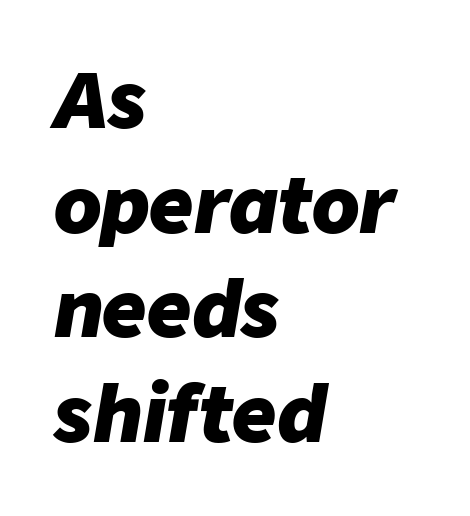
This is heavy type, rendered in bold. Words appear dense and cohesive because spacing is normal. A typesetter would call this proportional, since set widths differ per character. Characters are canted at an angle relative to the baseline's perpendicular.
